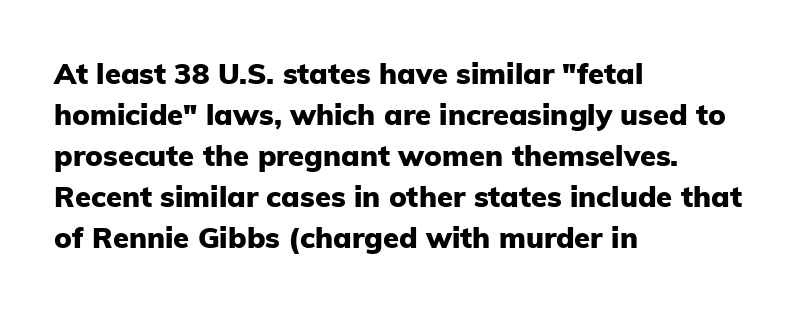
Each letter keeps its own natural width here, so spacing adapts to shape. Bare-footed words on every line. The rendering keeps characters at their native spacing. Is the block centered? No — it sits flush against the left margin.
